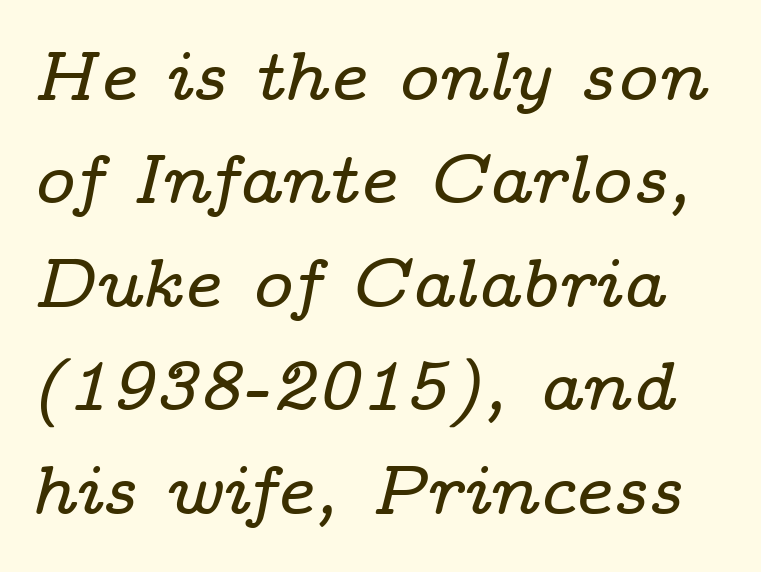
The image shows 69 px wide serif type, italic (leaning right); set normal line spacing (1.5x), normal letter spacing, not underlined; low stroke contrast and a medium x-height.
